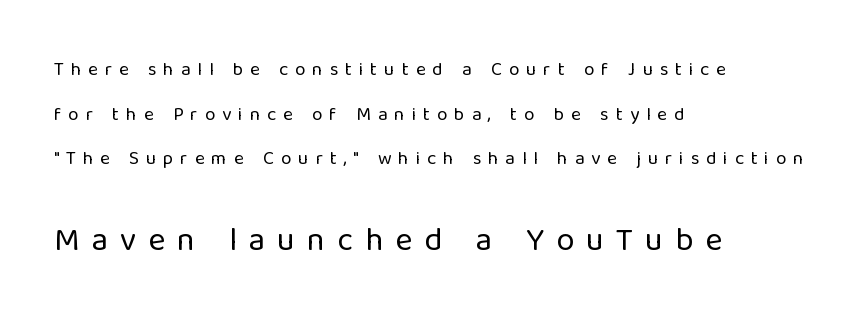
{"serif": "no", "italic": "no", "bold": "no", "weight": "regular", "width": "normal", "stroke_contrast": "low", "x_height": "medium", "monospaced": "no", "underline": "no", "align": "left", "line_spacing": "loose", "line_spacing_ratio": 2.35, "letter_spacing": "wide", "letter_spacing_em": 0.36, "larger_block": "second", "size_ratio": 1.74, "glyph_px": 33}
